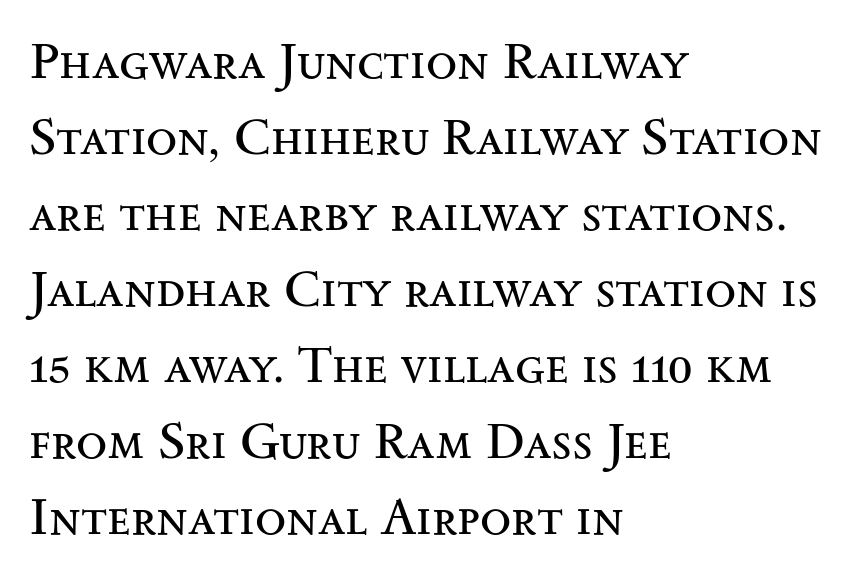
The tracking reads as untouched default to a designer's eye. Underline: absent. Looks like regular typesetting: each glyph gets only the width it needs. Designer's note — italics off, roman on.
